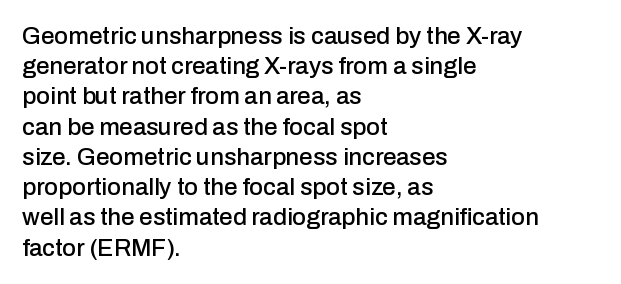
{"italic": "no", "underline": "no", "align": "left", "line_spacing": "normal", "line_spacing_ratio": 1.26, "letter_spacing": "normal", "letter_spacing_em": 0.0, "glyph_px": 24}
